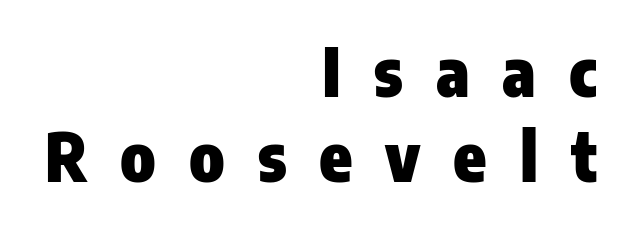
These lines are rendered in a variable-pitch font. These lines stack with their right ends in a neat column. Stroke thickness is high; the sample reads as a true bold. Reading down the column, the eye jumps a familiar distance to each next line. The string is rendered with underlining switched off. Compared with typical body copy, the letter spacing here is much looser.
